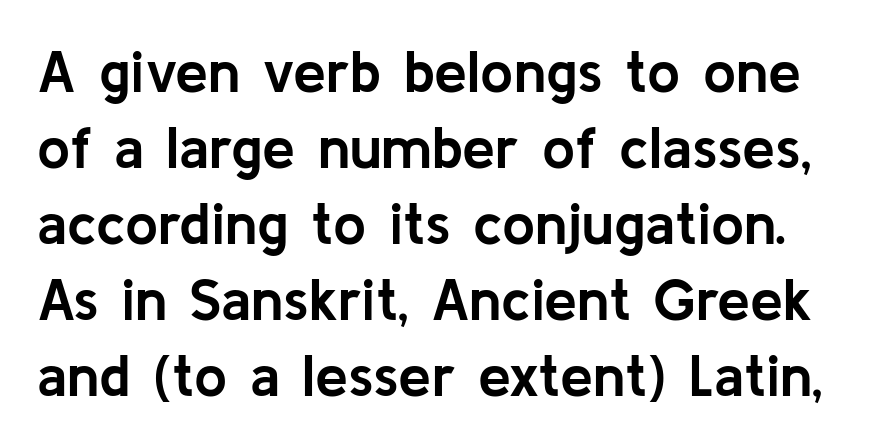
{"serif": "no", "italic": "no", "bold": "yes", "weight": "semibold", "width": "normal", "stroke_contrast": "low", "x_height": "medium", "monospaced": "no", "underline": "no", "line_spacing": "normal", "line_spacing_ratio": 1.29, "letter_spacing": "normal", "letter_spacing_em": 0.0, "glyph_px": 59}
